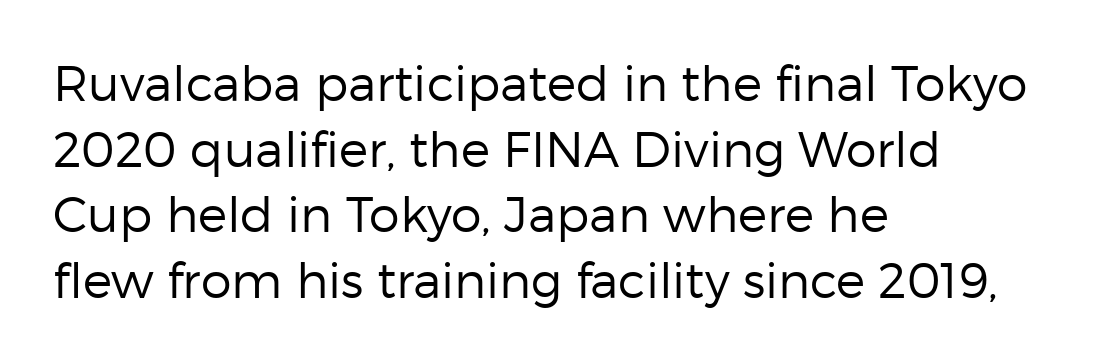
Q: Is the text bold? A: No.
Q: Is the text italic (slanted)? A: No, it is upright.
Q: Is the typeface a serif or a sans-serif typeface? A: Sans-serif.
Q: Is the text underlined? A: No.
Q: How is the paragraph aligned? A: Left-aligned.
Q: Is the spacing between letters normal or unusually wide? A: Normal.
Q: Is the spacing between lines tight, normal or loose? A: Normal.
Q: Width (condensed, normal, or wide)? A: Normal.
Q: Stroke contrast? A: Low.
Q: x-height? A: Medium.
Q: Monospaced? A: No.
